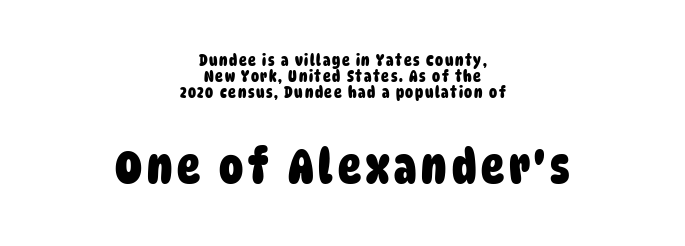
Serifs: no, the terminals of the letterforms are clean. Each letter keeps its own natural width here, so spacing adapts to shape. Teacher's note: observe the equal gaps on both sides — that is centered alignment. The area under the type is left untouched.
